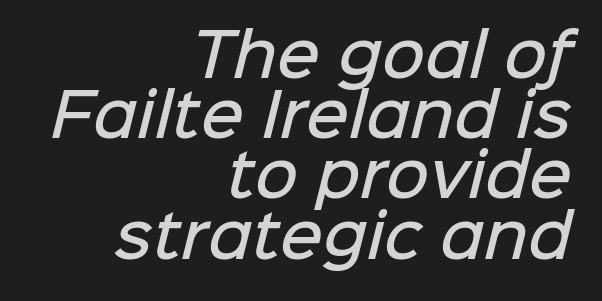
Q: Is the text bold? A: Semi-bold.
Q: Is the typeface a serif or a sans-serif typeface? A: Sans-serif.
Q: Is the text underlined? A: No.
Q: How is the paragraph aligned? A: Right-aligned.
Q: Is the spacing between letters normal or unusually wide? A: Normal.
Q: Is the spacing between lines tight, normal or loose? A: Tight.
Q: Width (condensed, normal, or wide)? A: Normal.
Q: Stroke contrast? A: Low.
Q: x-height? A: Medium.
Q: Monospaced? A: No.
